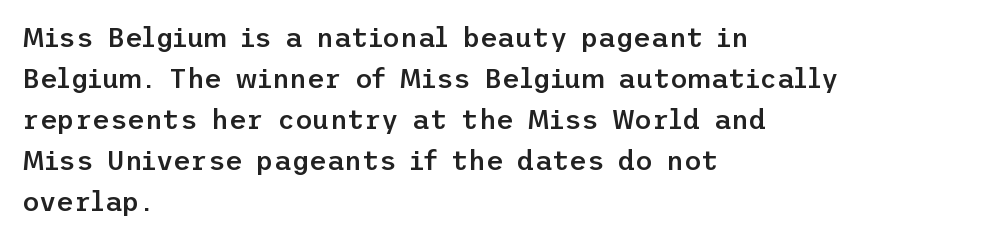
{"italic": "no", "bold": "semi", "underline": "no", "align": "left", "line_spacing": "normal", "line_spacing_ratio": 1.52, "letter_spacing": "normal", "letter_spacing_em": 0.0, "glyph_px": 27}
